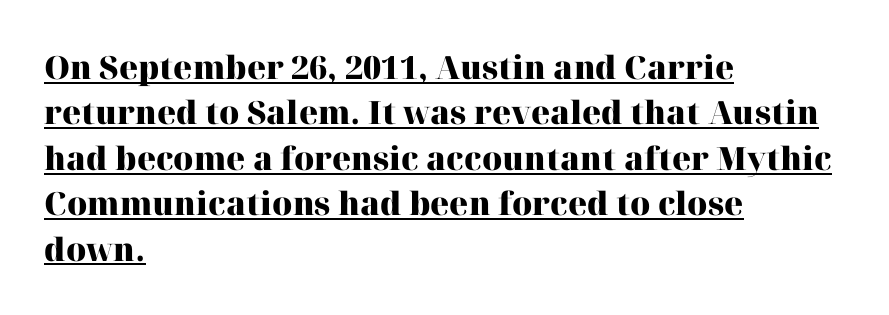
{"serif": "yes", "italic": "no", "bold": "yes", "weight": "heavy", "width": "normal", "stroke_contrast": "high", "x_height": "medium", "monospaced": "no", "underline": "yes", "align": "left", "line_spacing": "normal", "line_spacing_ratio": 1.42, "letter_spacing": "normal", "letter_spacing_em": 0.0, "glyph_px": 32}
